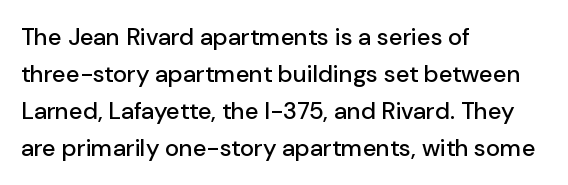
The image shows 24 px text type, upright; set left-aligned, normal line spacing (1.54x), normal letter spacing, not underlined.
